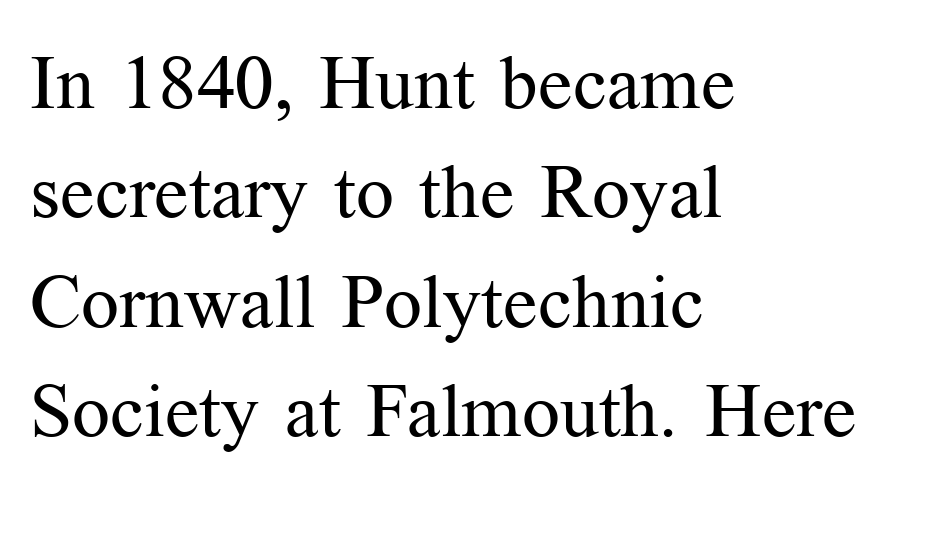
The image shows 75 px regular-weight serif type, upright; set left-aligned, normal line spacing (1.46x), normal letter spacing, not underlined; medium stroke contrast and a medium x-height.
